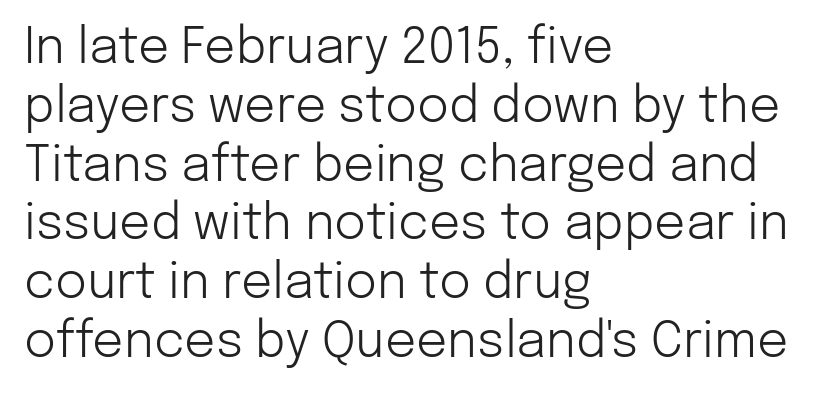
{"serif": "no", "italic": "no", "bold": "no", "weight": "light", "width": "normal", "stroke_contrast": "low", "x_height": "medium", "monospaced": "no", "underline": "no", "align": "left", "line_spacing_ratio": 1.2, "letter_spacing": "normal", "letter_spacing_em": 0.0, "glyph_px": 49}
